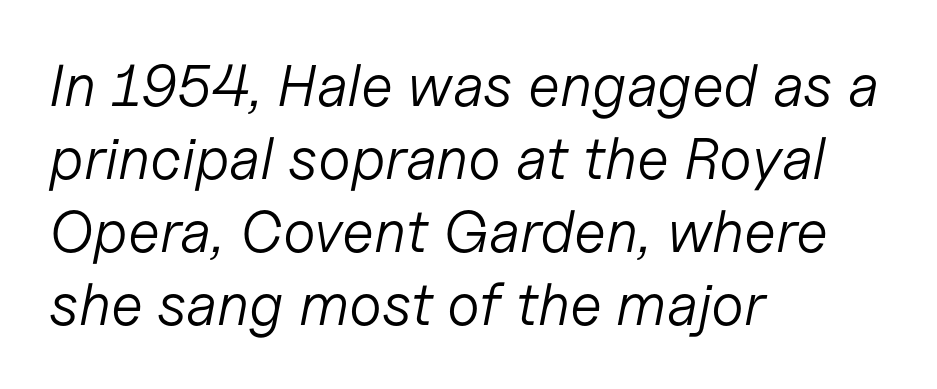
{"italic": "yes", "lean": "right", "slant_degrees": 11, "bold": "no", "weight": "light", "width": "normal", "stroke_contrast": "low", "x_height": "medium", "monospaced": "no", "underline": "no", "align": "left", "line_spacing_ratio": 1.24, "letter_spacing": "normal", "letter_spacing_em": 0.0, "glyph_px": 59}
